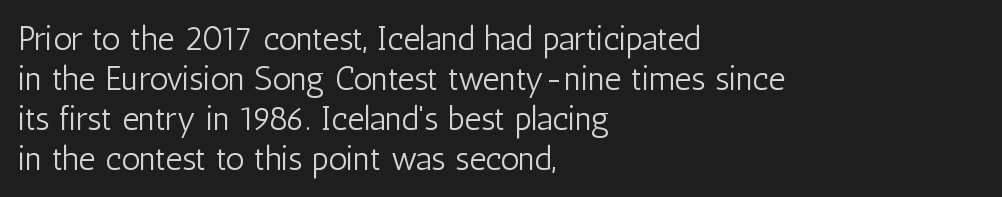
Q: Is the text bold? A: No.
Q: Is the text italic (slanted)? A: No, it is upright.
Q: Is the typeface a serif or a sans-serif typeface? A: Sans-serif.
Q: Is the text underlined? A: No.
Q: How is the paragraph aligned? A: Left-aligned.
Q: Is the spacing between letters normal or unusually wide? A: Normal.
Q: Width (condensed, normal, or wide)? A: Condensed.
Q: Stroke contrast? A: Low.
Q: x-height? A: Medium.
Q: Monospaced? A: No.
